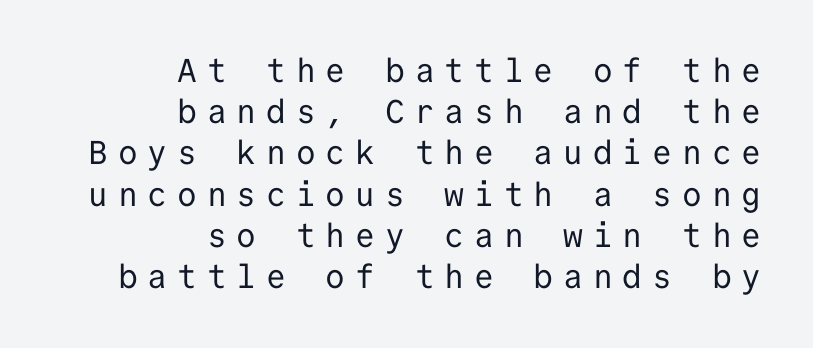
Q: Is the text bold? A: No.
Q: Is the text italic (slanted)? A: No, it is upright.
Q: Is the typeface a serif or a sans-serif typeface? A: Sans-serif.
Q: Is the text underlined? A: No.
Q: How is the paragraph aligned? A: Right-aligned.
Q: Is the spacing between letters normal or unusually wide? A: Unusually wide.
Q: Is the spacing between lines tight, normal or loose? A: Normal.
Q: Width (condensed, normal, or wide)? A: Normal.
Q: Stroke contrast? A: Low.
Q: x-height? A: Medium.
Q: Monospaced? A: Yes.
